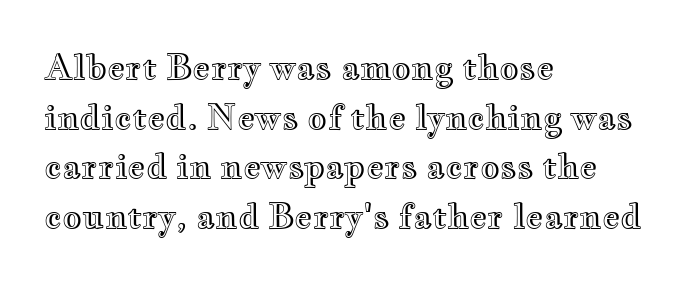
Q: Is the text italic (slanted)? A: No, it is upright.
Q: Is the text underlined? A: No.
Q: How is the paragraph aligned? A: Left-aligned.
Q: Is the spacing between letters normal or unusually wide? A: Normal.
Q: Is the spacing between lines tight, normal or loose? A: Normal.
Q: Width (condensed, normal, or wide)? A: Wide.
Q: x-height? A: Small.
Q: Monospaced? A: No.
